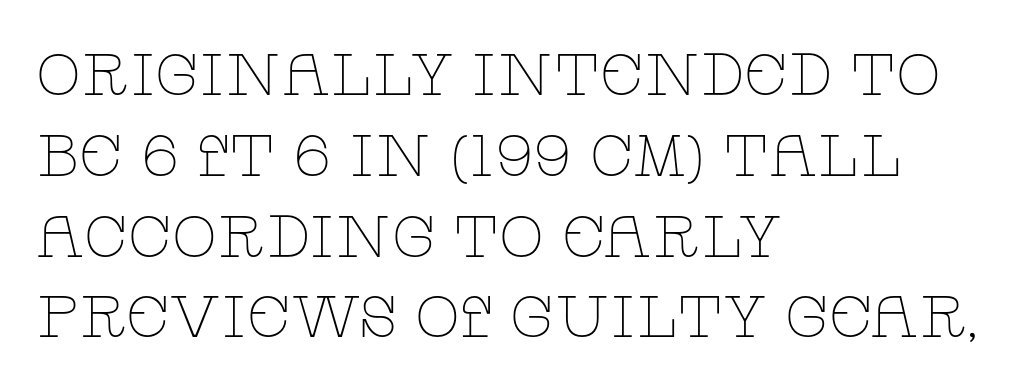
The designer left line spacing at the default. Type style note: has serifs. The space beneath each line is pristine and unruled. These lines keep a tight, regular rhythm from letter to letter. One-word summary of the alignment: left.
